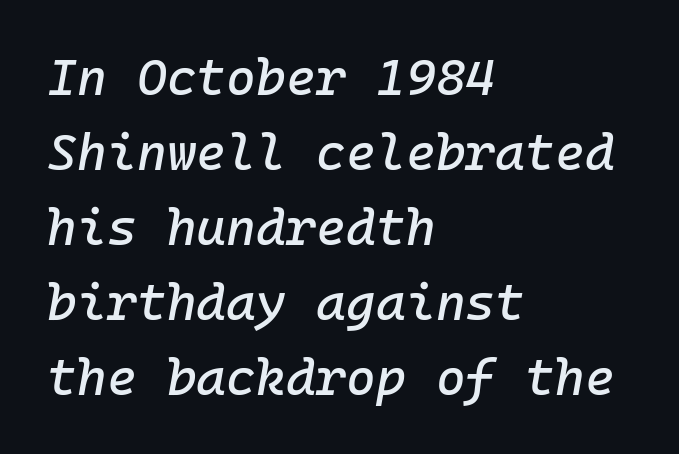
{"italic": "yes", "lean": "right", "slant_degrees": 10, "width": "normal", "stroke_contrast": "low", "x_height": "medium", "monospaced": "yes", "underline": "no", "align": "left", "line_spacing": "normal", "line_spacing_ratio": 1.47, "letter_spacing": "normal", "letter_spacing_em": 0.0, "glyph_px": 51}
